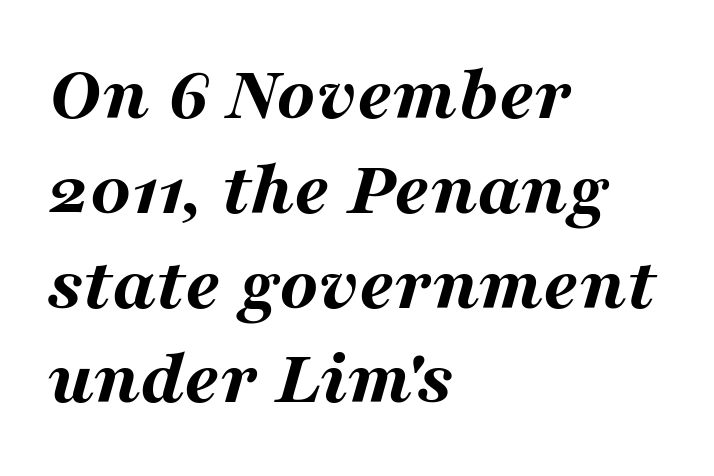
The image shows 79 px bold, wide type, italic (leaning right); set left-aligned, line spacing 1.2x, normal letter spacing, not underlined; medium stroke contrast and a medium x-height.
